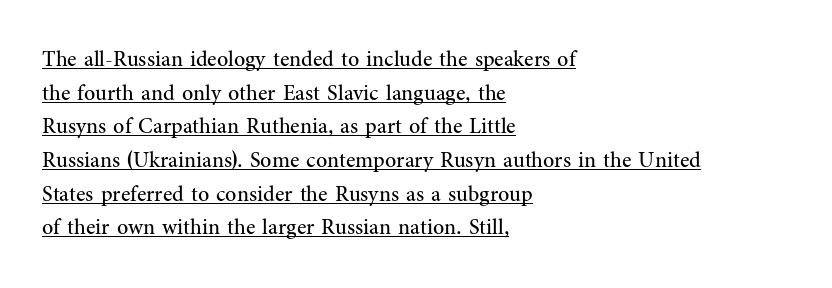
{"italic": "no", "bold": "no", "underline": "yes", "align": "left", "line_spacing": "normal", "line_spacing_ratio": 1.53, "letter_spacing": "normal", "letter_spacing_em": 0.0, "glyph_px": 22}
